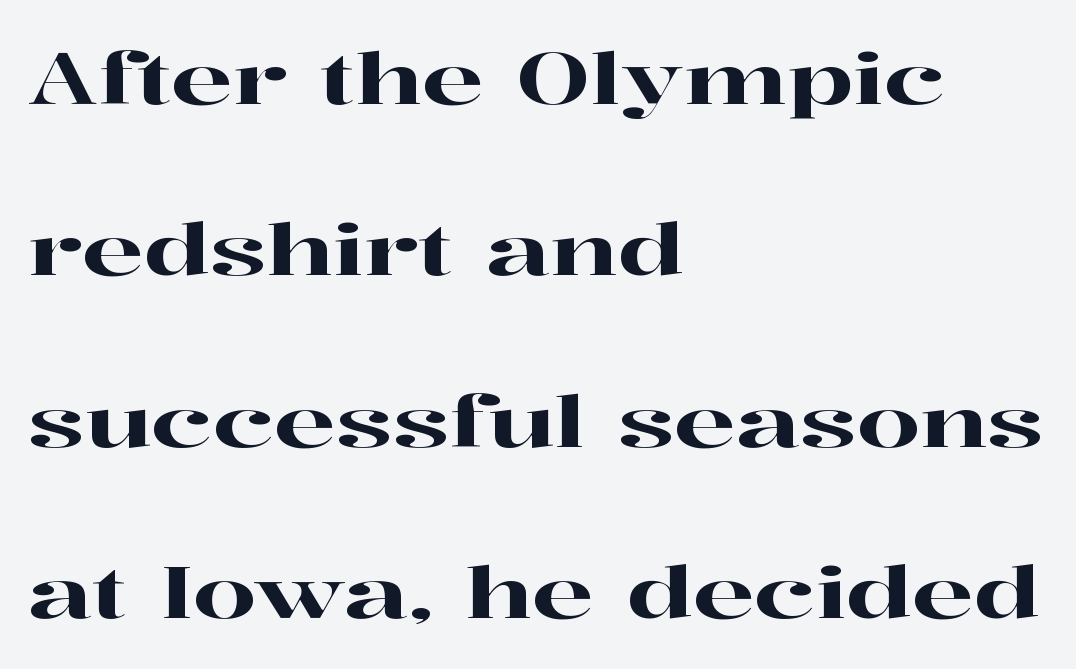
{"serif": "yes", "italic": "no", "width": "wide", "stroke_contrast": "high", "x_height": "medium", "monospaced": "no", "underline": "no", "align": "left", "line_spacing": "loose", "line_spacing_ratio": 2.38, "letter_spacing": "normal", "letter_spacing_em": 0.0, "glyph_px": 72}
